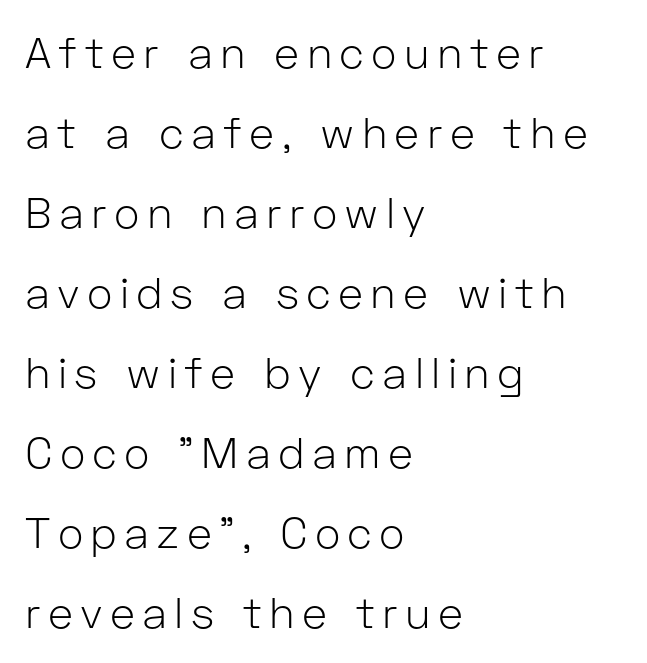
Q: Is the text bold? A: No.
Q: Is the text italic (slanted)? A: No, it is upright.
Q: Is the typeface a serif or a sans-serif typeface? A: Sans-serif.
Q: Is the text underlined? A: No.
Q: How is the paragraph aligned? A: Left-aligned.
Q: Width (condensed, normal, or wide)? A: Normal.
Q: Stroke contrast? A: Low.
Q: x-height? A: Medium.
Q: Monospaced? A: No.
